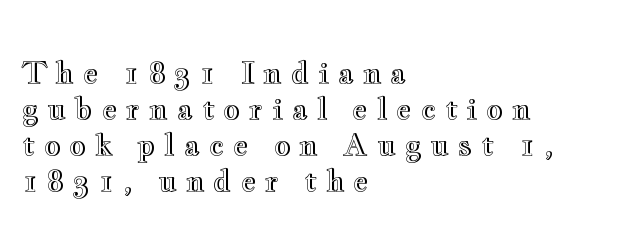
Q: Is the text italic (slanted)? A: No, it is upright.
Q: Is the text underlined? A: No.
Q: How is the paragraph aligned? A: Left-aligned.
Q: Is the spacing between letters normal or unusually wide? A: Unusually wide.
Q: Width (condensed, normal, or wide)? A: Wide.
Q: x-height? A: Small.
Q: Monospaced? A: No.
